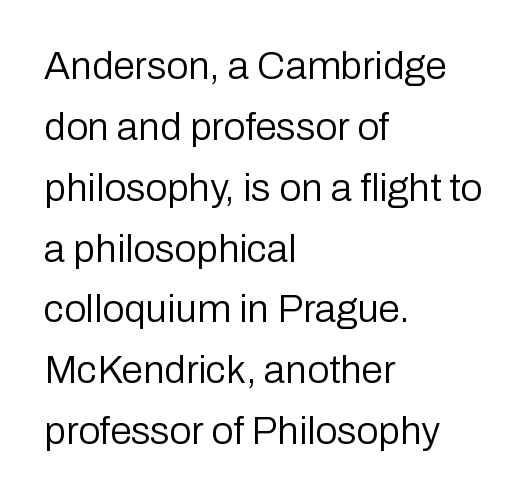
This rendering leaves character spacing at its baseline value. The compositor pushed each line to the left boundary. Check the space under the baseline: it is left empty. The weight would be labelled regular, book, light, or lighter still. Summary of vertical rhythm: regular, with standard interline spacing. Varying glyph widths throughout — classic text-font behaviour.
